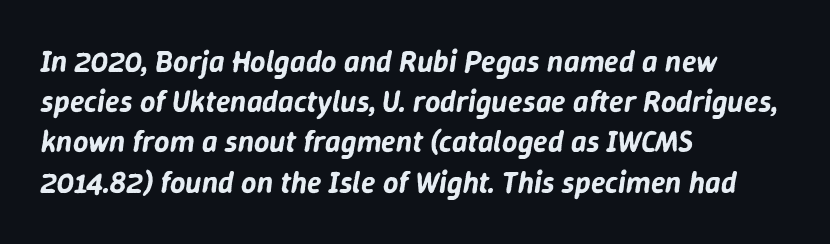
The image shows 30 px text type, italic (leaning right); set left-aligned, normal line spacing (1.34x), normal letter spacing, not underlined; low stroke contrast and a medium x-height.
